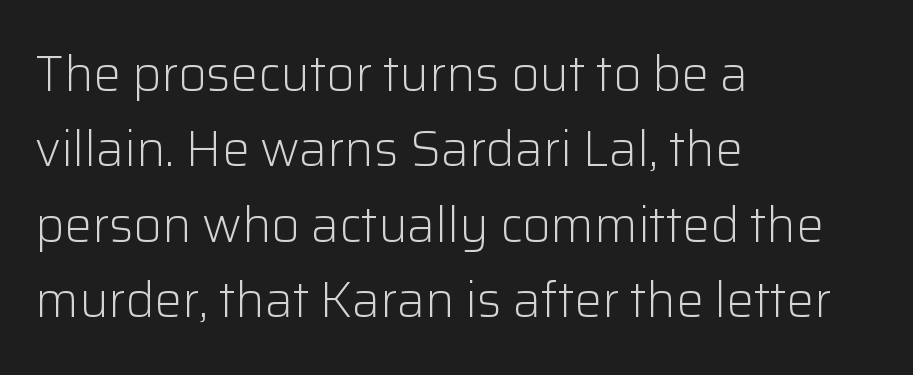
Q: Is the text bold? A: No.
Q: Is the text italic (slanted)? A: No, it is upright.
Q: Is the typeface a serif or a sans-serif typeface? A: Sans-serif.
Q: Is the text underlined? A: No.
Q: How is the paragraph aligned? A: Left-aligned.
Q: Is the spacing between letters normal or unusually wide? A: Normal.
Q: Is the spacing between lines tight, normal or loose? A: Normal.
Q: Width (condensed, normal, or wide)? A: Normal.
Q: Stroke contrast? A: Low.
Q: x-height? A: Medium.
Q: Monospaced? A: No.
